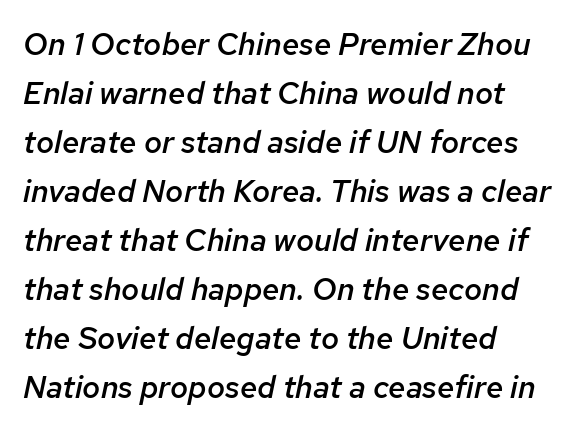
The image shows 31 px semibold type, italic (leaning right); set left-aligned, normal line spacing (1.58x), normal letter spacing, not underlined; low stroke contrast and a medium x-height.
